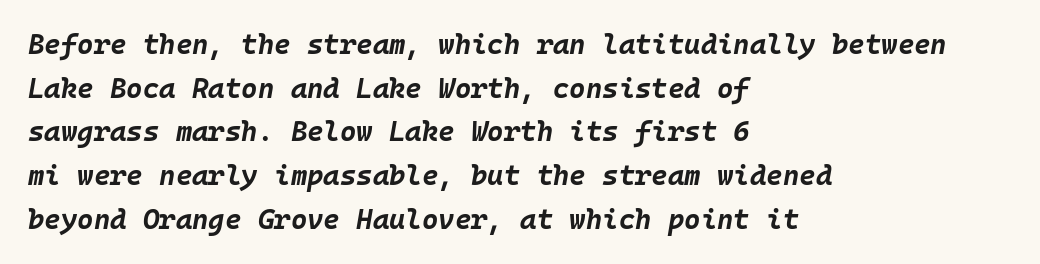
The image shows 28 px bold type, italic (leaning right), monospaced; set left-aligned, normal line spacing (1.56x), normal letter spacing, not underlined; low stroke contrast and a large x-height.
